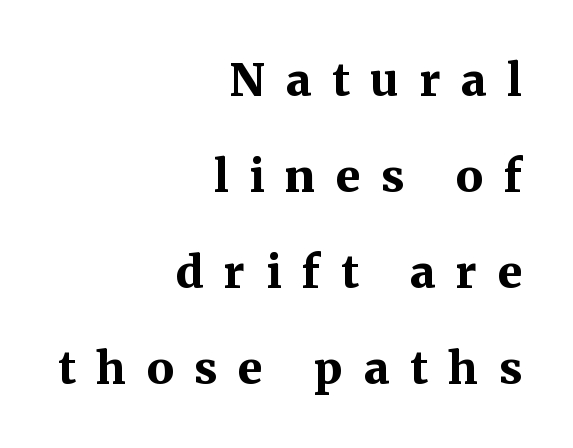
The image shows 45 px bold serif type, upright; set right-aligned, loose line spacing (2.13x), unusually wide letter spacing (+0.46 em), not underlined; medium stroke contrast and a medium x-height.
